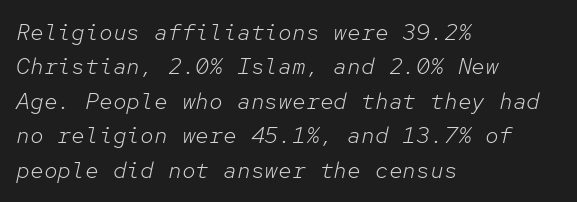
Only glyphs here, with clear space below each row. Compared with typical paragraphs, the rows here are spaced about the same. These lines stack with their left ends in a neat column. Look at the tracking — it's just the regular setting, nothing added. Rendered with sloped, italic letterforms. Nothing heavy about these letters — not bold at all.
